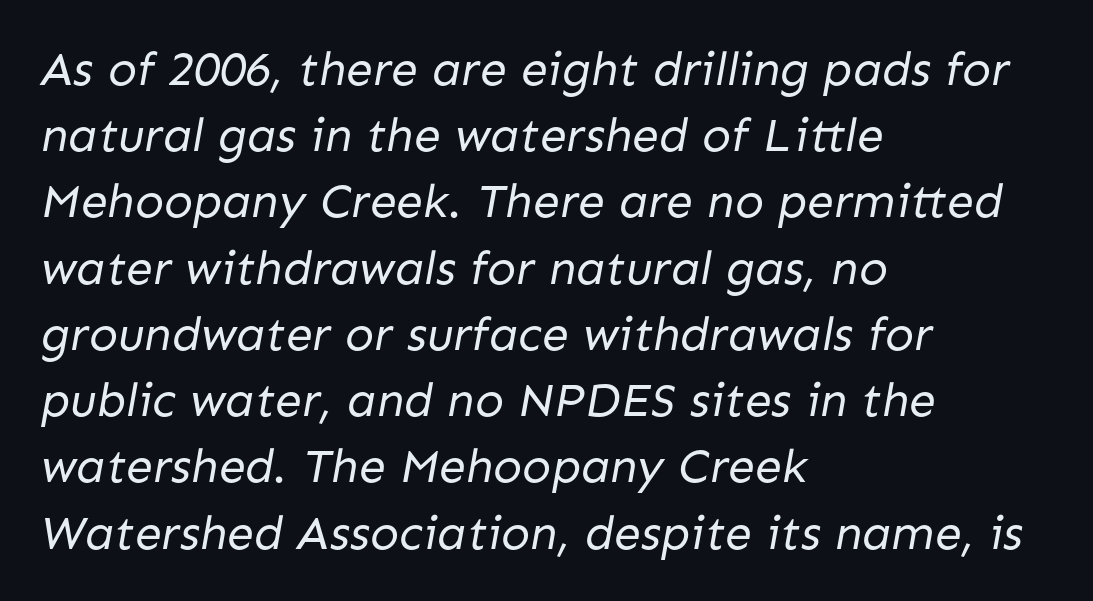
The image shows 48 px regular-weight sans-serif type; set left-aligned, normal line spacing (1.38x), normal letter spacing, not underlined; low stroke contrast and a medium x-height.
